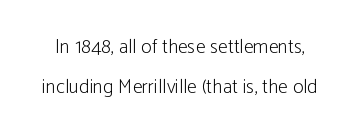
Q: Is the text bold? A: No.
Q: Is the text italic (slanted)? A: No, it is upright.
Q: Is the text underlined? A: No.
Q: Is the spacing between letters normal or unusually wide? A: Normal.
Q: Is the spacing between lines tight, normal or loose? A: Loose.
